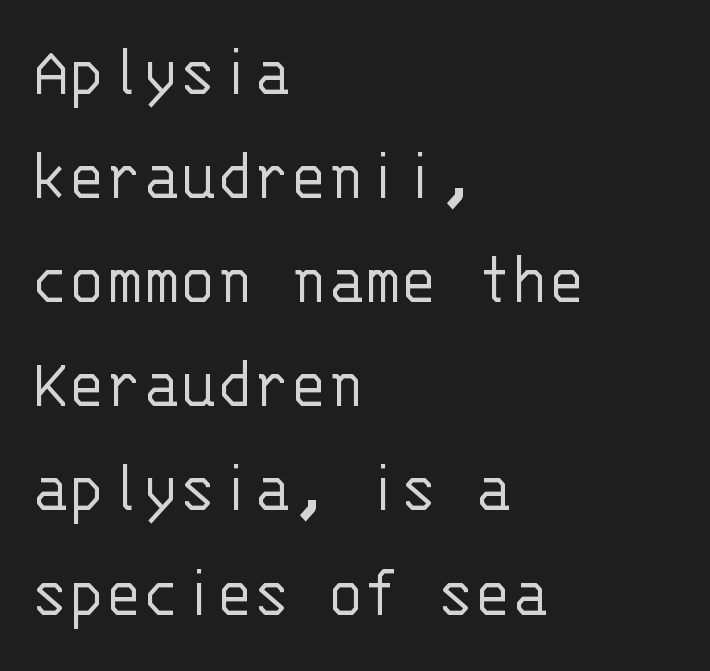
{"serif": "no", "italic": "no", "bold": "no", "weight": "light", "width": "normal", "stroke_contrast": "low", "x_height": "large", "monospaced": "yes", "underline": "no", "align": "left", "line_spacing": "normal", "line_spacing_ratio": 1.37, "letter_spacing": "normal", "letter_spacing_em": 0.0, "glyph_px": 76}
